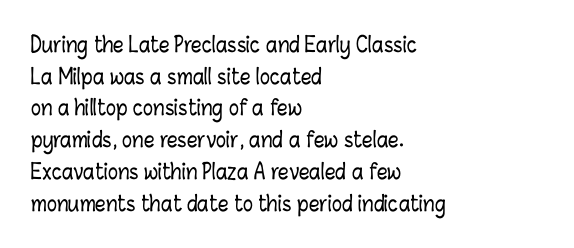
Q: Is the text italic (slanted)? A: No, it is upright.
Q: Is the text underlined? A: No.
Q: How is the paragraph aligned? A: Left-aligned.
Q: Is the spacing between letters normal or unusually wide? A: Normal.
Q: Is the spacing between lines tight, normal or loose? A: Normal.
